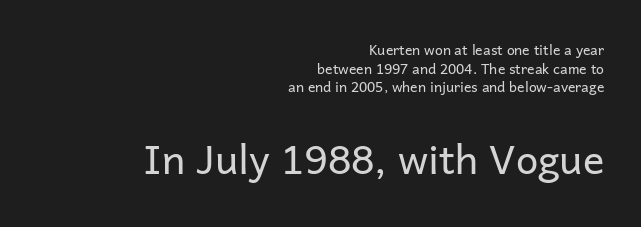
Do the characters align in a grid? No, the font is proportional. Two sizes are in play, and the larger belongs to the second block. The letters look calm and open, with moderate or lighter stems. Ascenders rise straight up at ninety degrees. Quick note: underline off. Horizontally, the lines are justified to the trailing edge only.
